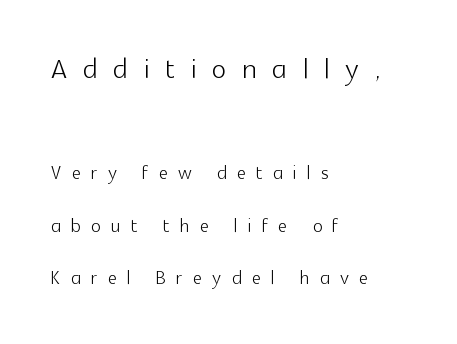
The designer dialed line spacing up above the default. The rendering uses natural spacing where letterforms have individual widths. Leftover space on each line is placed entirely after the last word. Serifs: no, the terminals of the letterforms are clean.
